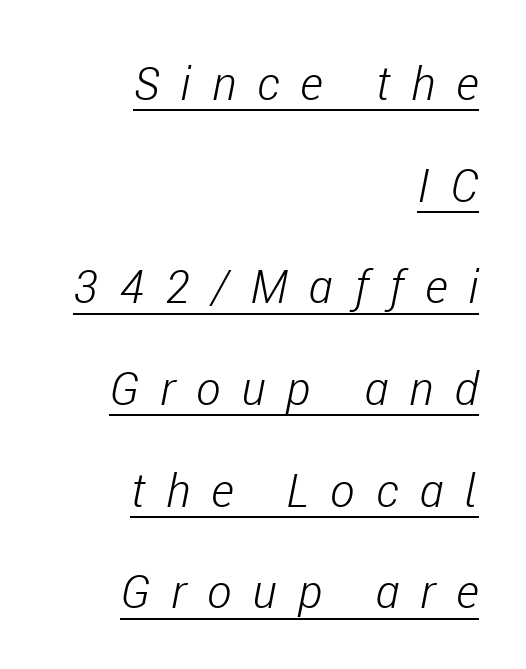
{"italic": "yes", "lean": "right", "slant_degrees": 11, "bold": "no", "weight": "light", "width": "condensed", "stroke_contrast": "low", "x_height": "medium", "monospaced": "no", "underline": "yes", "align": "right", "line_spacing": "loose", "line_spacing_ratio": 2.21, "letter_spacing": "wide", "letter_spacing_em": 0.46, "glyph_px": 46}
